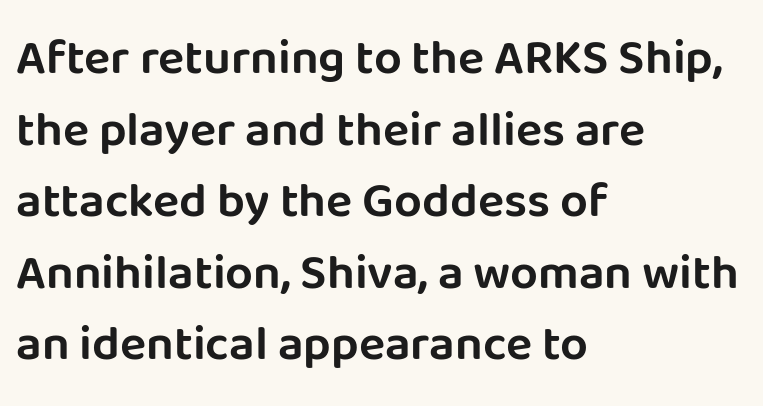
{"serif": "no", "italic": "no", "width": "normal", "stroke_contrast": "low", "x_height": "large", "monospaced": "no", "underline": "no", "align": "left", "line_spacing": "normal", "line_spacing_ratio": 1.46, "letter_spacing": "normal", "letter_spacing_em": 0.0, "glyph_px": 49}
